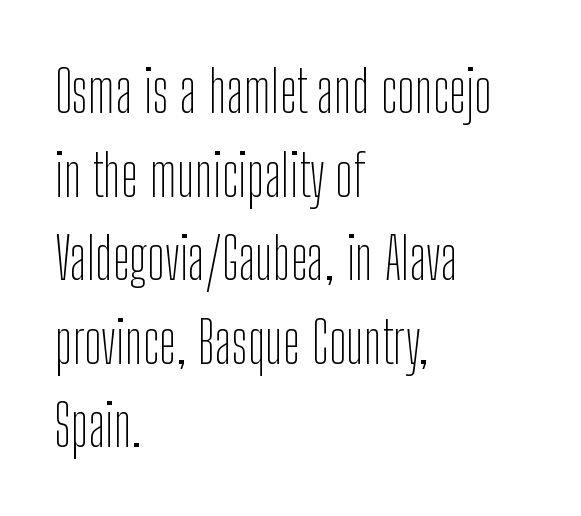
The image shows 58 px thin, condensed sans-serif type, upright; set left-aligned, normal line spacing (1.44x), normal letter spacing, not underlined; low stroke contrast and a medium x-height.
